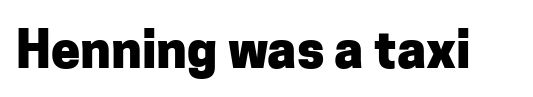
The image shows 52 px heavy sans-serif type, upright; set normal letter spacing, not underlined; low stroke contrast and a medium x-height.
